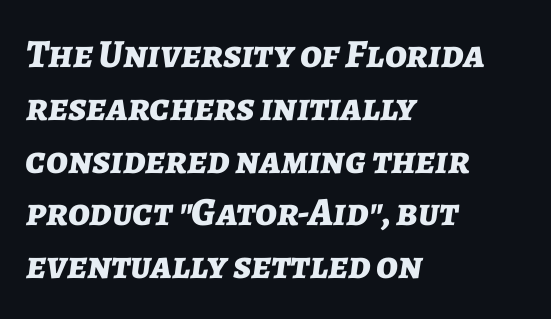
Short and long lines alike share a common starting point at left. The face used here is rendered with its standard letterfit. There's an unmistakable incline to the writing here. Successive baselines arrive at the customary interval. Descenders are the only things crossing below the line.
